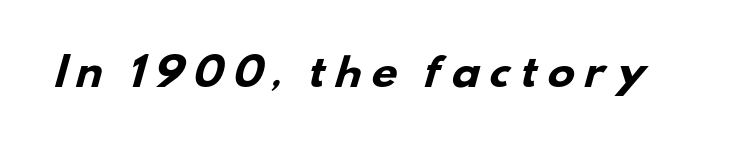
A typesetter would call this proportional, since set widths differ per character. Examine the stroke ends and you'll find no serifs. The rendering uses a bold face; every stroke is thick and dark. Only glyphs here, with clear space below each row.
